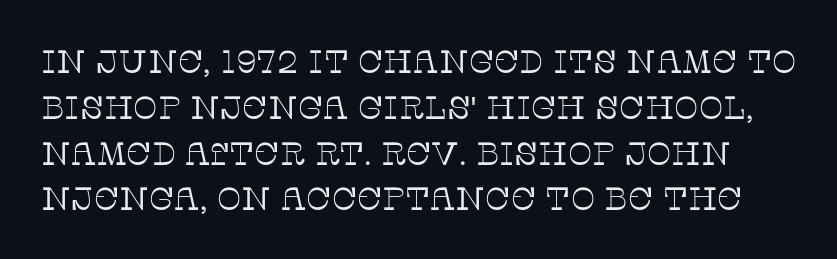
{"serif": "yes", "italic": "no", "bold": "no", "weight": "thin", "width": "normal", "stroke_contrast": "low", "x_height": "large", "monospaced": "no", "underline": "no", "line_spacing": "normal", "line_spacing_ratio": 1.43, "letter_spacing": "normal", "letter_spacing_em": 0.0, "glyph_px": 32}
